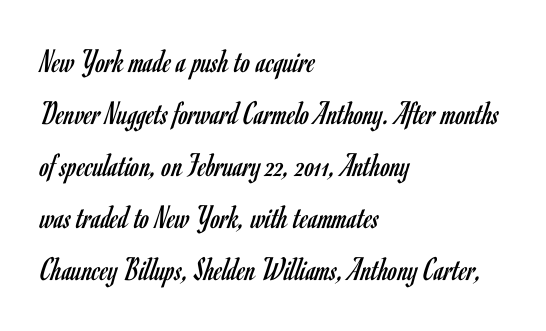
The image shows 34 px regular-weight, condensed sans-serif type; set left-aligned, normal line spacing (1.53x), normal letter spacing, not underlined; low stroke contrast and a small x-height.
